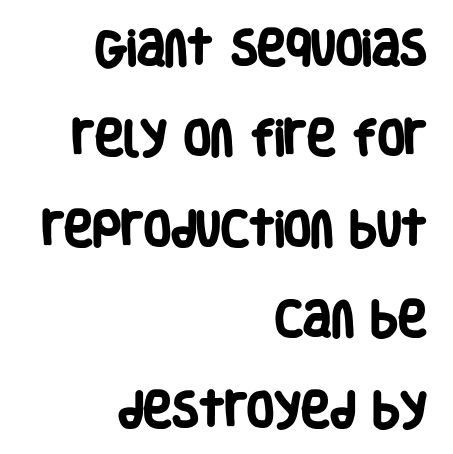
The image shows 39 px heavy, condensed sans-serif type; set right-aligned, loose line spacing (2.32x), normal letter spacing, not underlined; low stroke contrast and a large x-height.
